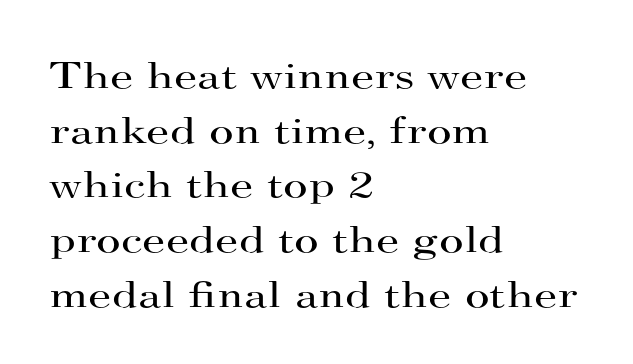
The image shows 38 px regular-weight, wide serif type, upright; set left-aligned, normal line spacing (1.44x), normal letter spacing, not underlined; high stroke contrast and a small x-height.
